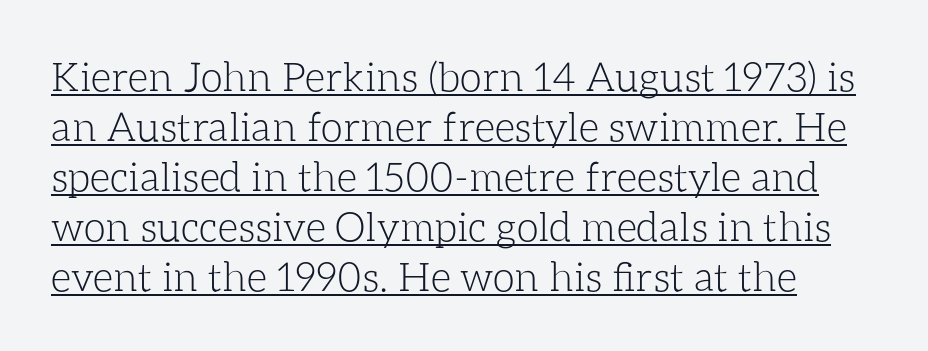
{"italic": "no", "bold": "no", "weight": "light", "width": "normal", "stroke_contrast": "low", "x_height": "medium", "monospaced": "no", "underline": "yes", "line_spacing": "normal", "line_spacing_ratio": 1.25, "letter_spacing": "normal", "letter_spacing_em": 0.0, "glyph_px": 40}
